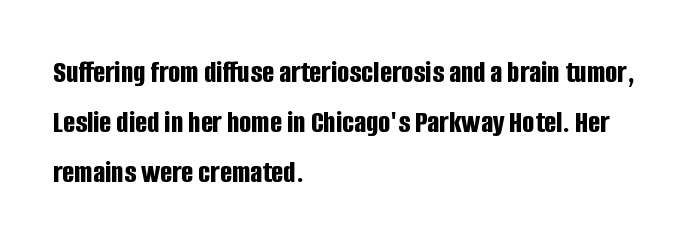
{"serif": "no", "italic": "no", "bold": "yes", "weight": "bold", "width": "condensed", "stroke_contrast": "low", "x_height": "large", "monospaced": "no", "underline": "no", "align": "left", "line_spacing": "normal", "line_spacing_ratio": 1.56, "letter_spacing": "normal", "letter_spacing_em": 0.0, "glyph_px": 32}
